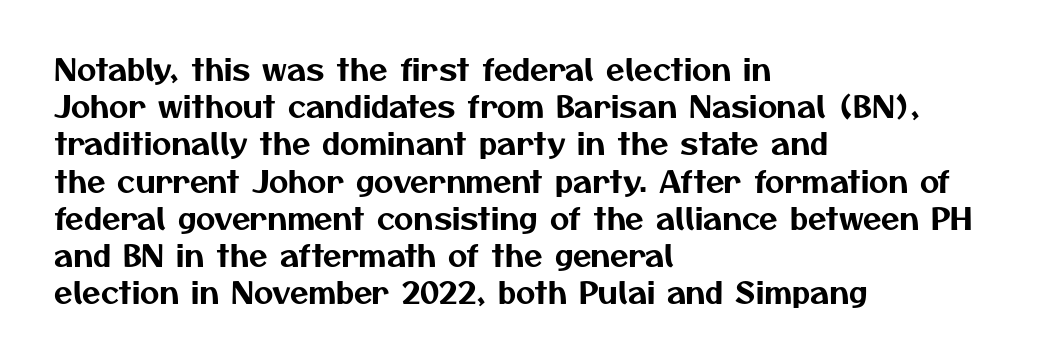
The image shows 30 px sans-serif type; set left-aligned, line spacing 1.24x, normal letter spacing, not underlined; medium stroke contrast and a medium x-height.
